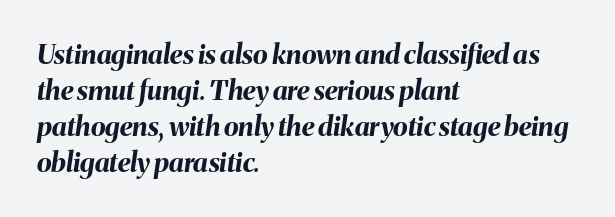
The image shows 27 px bold type, italic (leaning right); set left-aligned, normal line spacing (1.33x), normal letter spacing, not underlined.
